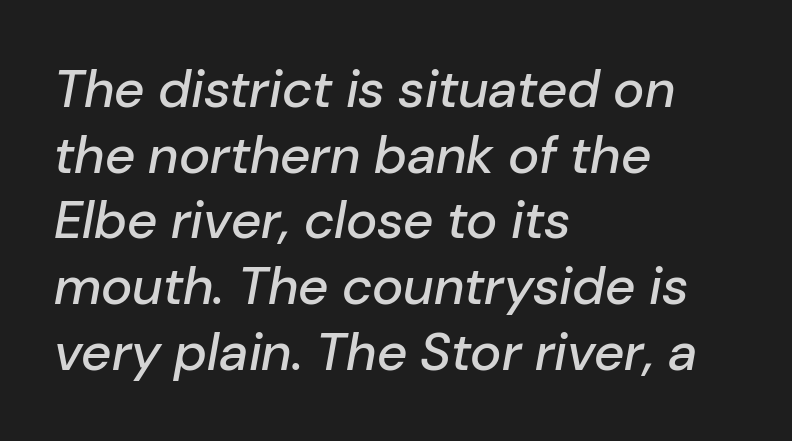
Q: Is the text italic (slanted)? A: Yes, it leans right by about 10 degrees.
Q: Is the text underlined? A: No.
Q: How is the paragraph aligned? A: Left-aligned.
Q: Is the spacing between letters normal or unusually wide? A: Normal.
Q: Width (condensed, normal, or wide)? A: Normal.
Q: Stroke contrast? A: Low.
Q: x-height? A: Medium.
Q: Monospaced? A: No.
